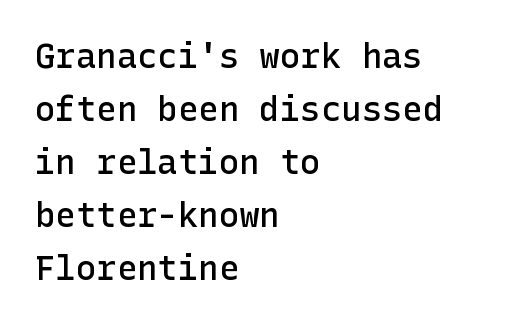
{"serif": "no", "italic": "no", "bold": "semi", "weight": "semibold", "width": "normal", "stroke_contrast": "low", "x_height": "medium", "underline": "no", "align": "left", "line_spacing": "normal", "line_spacing_ratio": 1.56, "letter_spacing": "normal", "letter_spacing_em": 0.0, "glyph_px": 34}
